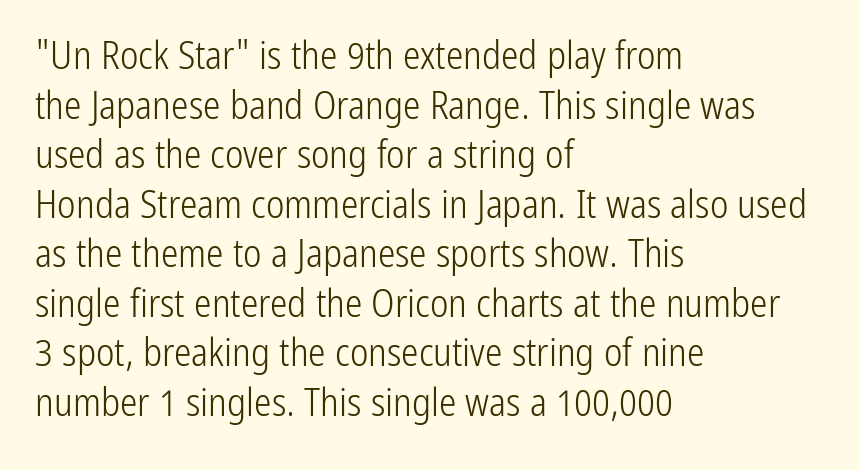
What stands out about the letter spacing? Nothing — it is the standard amount. Evenly set lines give the paragraph a standard silhouette. Alignment: flush left. Notice how the stems are strictly vertical — no italics here. Descenders hang freely into open space. The letterforms sit at book weight or below.
